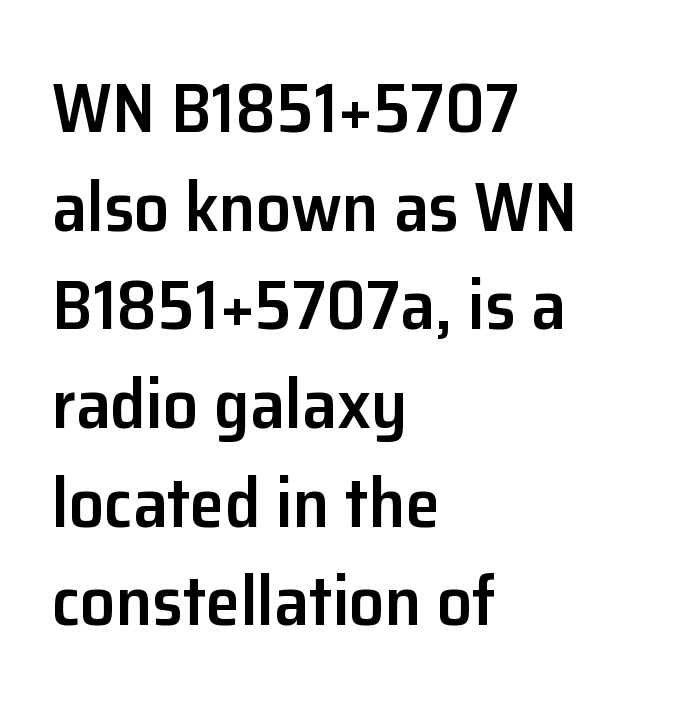
Q: Is the text bold? A: Semi-bold.
Q: Is the text italic (slanted)? A: No, it is upright.
Q: Is the typeface a serif or a sans-serif typeface? A: Sans-serif.
Q: Is the text underlined? A: No.
Q: How is the paragraph aligned? A: Left-aligned.
Q: Is the spacing between letters normal or unusually wide? A: Normal.
Q: Is the spacing between lines tight, normal or loose? A: Normal.
Q: Width (condensed, normal, or wide)? A: Normal.
Q: Stroke contrast? A: Low.
Q: x-height? A: Medium.
Q: Monospaced? A: No.
